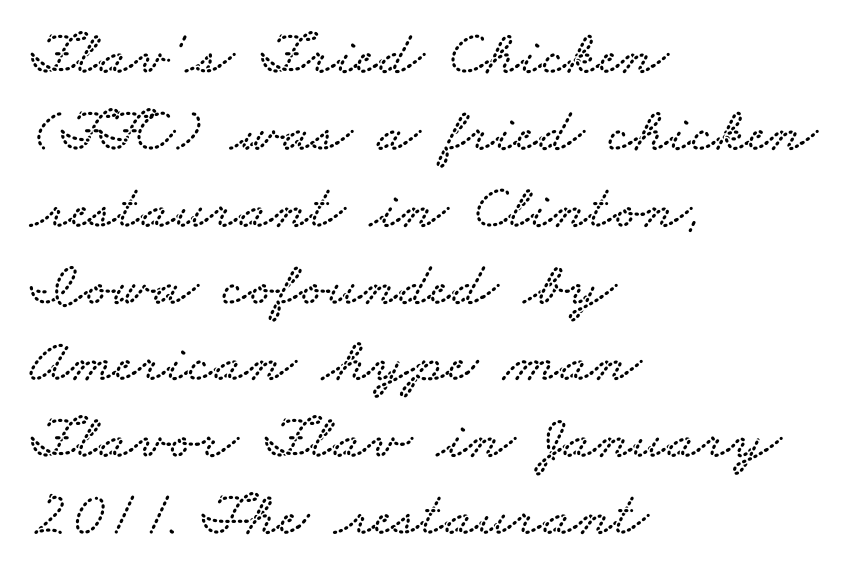
Q: Is the typeface a serif or a sans-serif typeface? A: Serif.
Q: Is the text underlined? A: No.
Q: How is the paragraph aligned? A: Left-aligned.
Q: Is the spacing between letters normal or unusually wide? A: Normal.
Q: Width (condensed, normal, or wide)? A: Wide.
Q: Stroke contrast? A: Low.
Q: x-height? A: Small.
Q: Monospaced? A: No.
